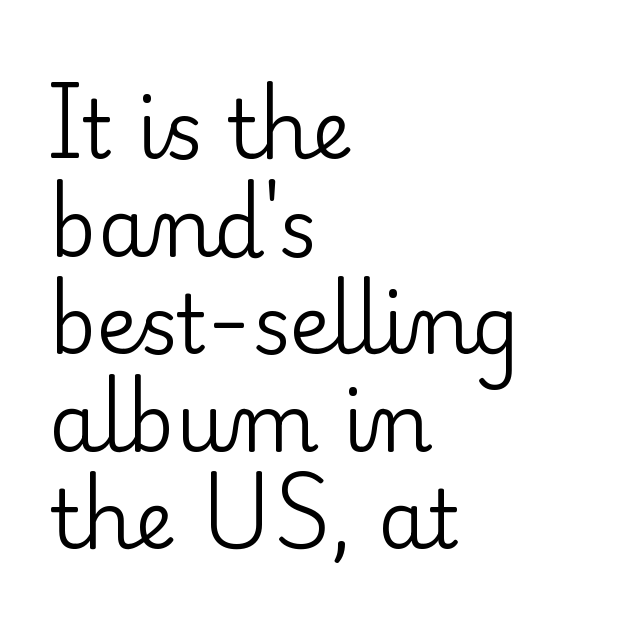
The image shows 80 px regular-weight serif type, upright; set left-aligned, line spacing 1.22x, normal letter spacing, not underlined; low stroke contrast and a small x-height.
